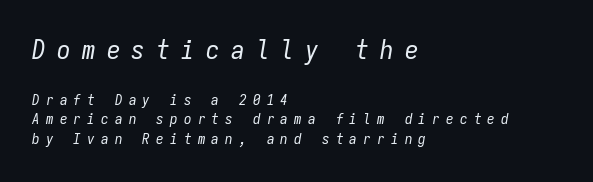
Glance below the letters and you will spot only blank space. Inter-character spacing is expanded well beyond the font's built-in metrics. The rendering applies a slant to the glyphs. Size hierarchy here favors the leading block over the trailing one. The typeface has the unassuming heft of standard copy or less. This sample keeps an unexceptional amount of space between lines.
